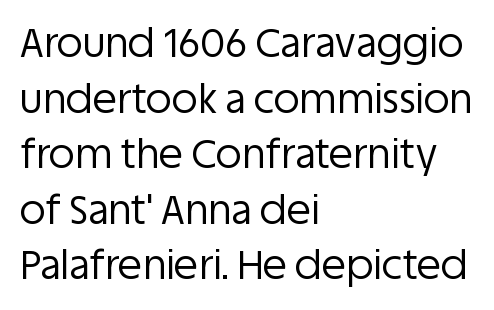
Q: Is the text bold? A: No.
Q: Is the text italic (slanted)? A: No, it is upright.
Q: Is the typeface a serif or a sans-serif typeface? A: Sans-serif.
Q: Is the text underlined? A: No.
Q: How is the paragraph aligned? A: Left-aligned.
Q: Is the spacing between letters normal or unusually wide? A: Normal.
Q: Is the spacing between lines tight, normal or loose? A: Normal.
Q: Width (condensed, normal, or wide)? A: Normal.
Q: Stroke contrast? A: Low.
Q: x-height? A: Large.
Q: Monospaced? A: No.
